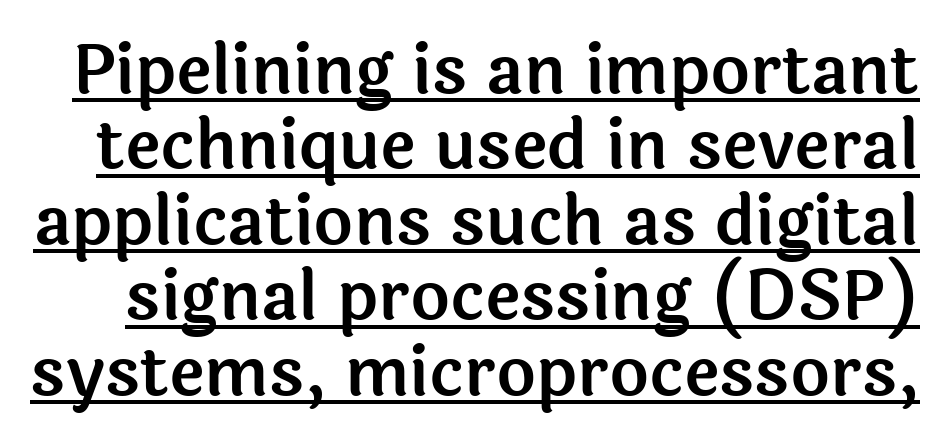
Q: Is the text italic (slanted)? A: No, it is upright.
Q: Is the typeface a serif or a sans-serif typeface? A: Sans-serif.
Q: Is the text underlined? A: Yes.
Q: Is the spacing between letters normal or unusually wide? A: Normal.
Q: Is the spacing between lines tight, normal or loose? A: Tight.
Q: Width (condensed, normal, or wide)? A: Normal.
Q: x-height? A: Medium.
Q: Monospaced? A: No.
